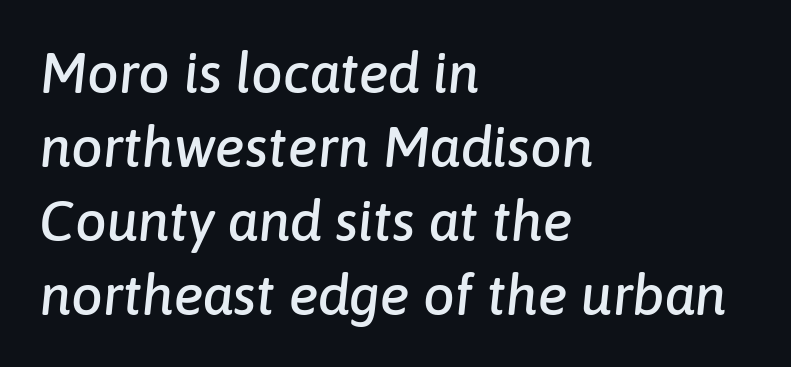
This sample is left-justified, so line endings fall wherever the words run out. Each letter keeps its own natural width here, so spacing adapts to shape. Characters are canted at an angle relative to the baseline's perpendicular. Descenders hang freely into open space. Observe the ordinary spacing: letters are neighbours, not strangers.
